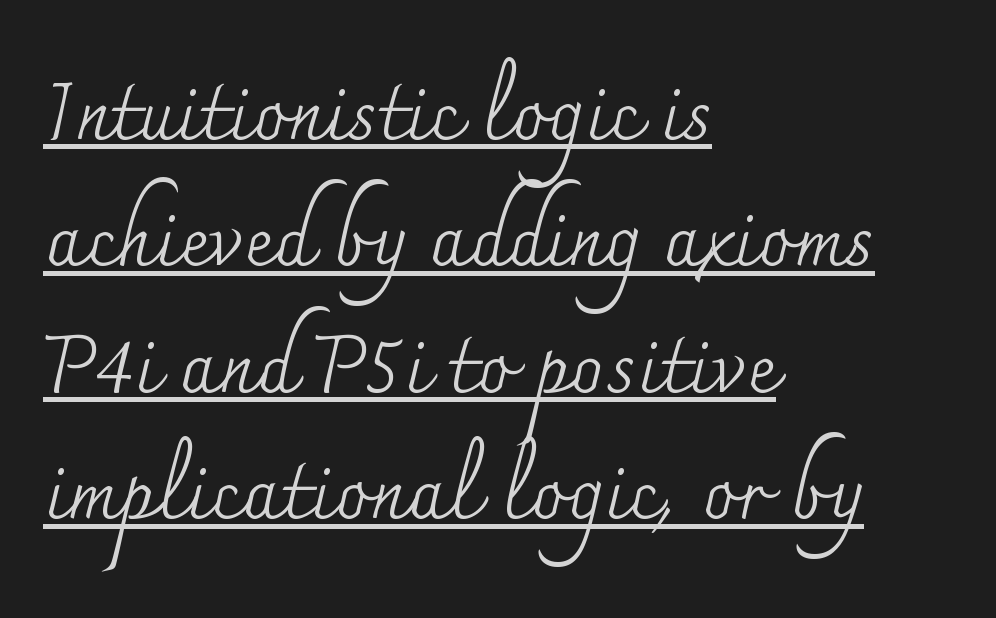
{"serif": "yes", "bold": "no", "weight": "regular", "width": "normal", "stroke_contrast": "medium", "x_height": "small", "monospaced": "no", "underline": "yes", "align": "left", "line_spacing": "normal", "line_spacing_ratio": 1.58, "letter_spacing": "normal", "letter_spacing_em": 0.0, "glyph_px": 80}
